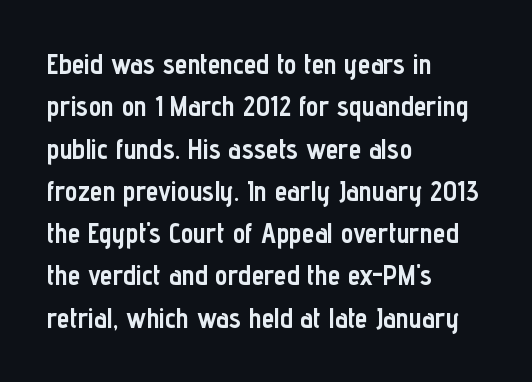
Q: Is the text bold? A: Yes.
Q: Is the text italic (slanted)? A: No, it is upright.
Q: Is the typeface a serif or a sans-serif typeface? A: Sans-serif.
Q: Is the text underlined? A: No.
Q: How is the paragraph aligned? A: Left-aligned.
Q: Is the spacing between letters normal or unusually wide? A: Normal.
Q: Is the spacing between lines tight, normal or loose? A: Normal.
Q: Width (condensed, normal, or wide)? A: Condensed.
Q: Stroke contrast? A: Low.
Q: x-height? A: Medium.
Q: Monospaced? A: No.
